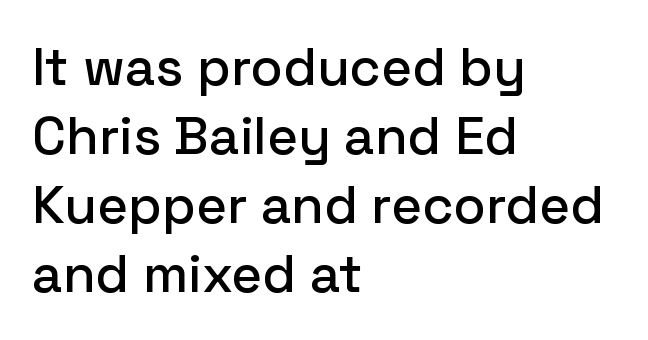
{"serif": "no", "italic": "no", "width": "normal", "stroke_contrast": "low", "x_height": "medium", "monospaced": "no", "underline": "no", "align": "left", "line_spacing": "normal", "line_spacing_ratio": 1.3, "letter_spacing": "normal", "letter_spacing_em": 0.0, "glyph_px": 53}
